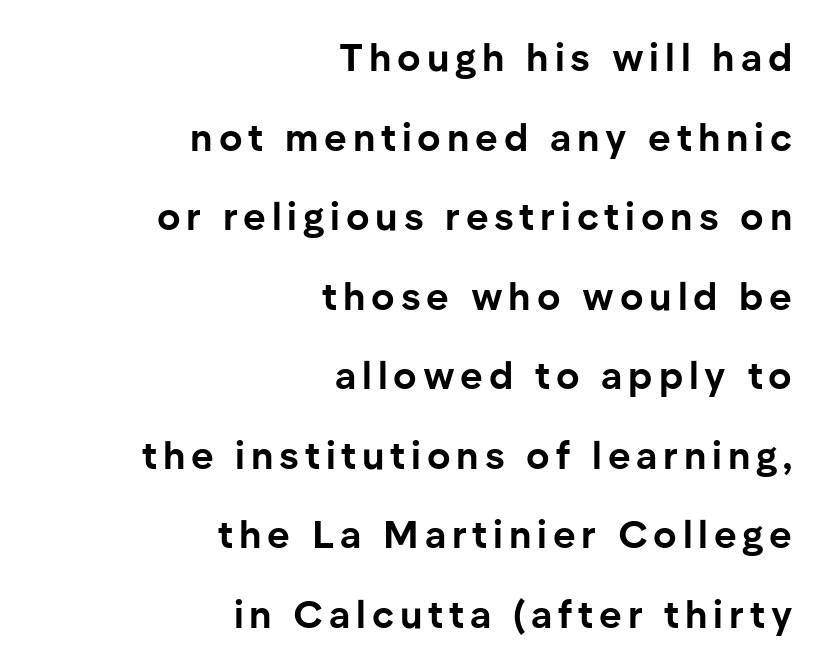
One-word summary of the alignment: right. Students, this is bold: see how much ink each stroke carries. Classification — sans serif. You could fit nearly another row in the gap between these rows.
